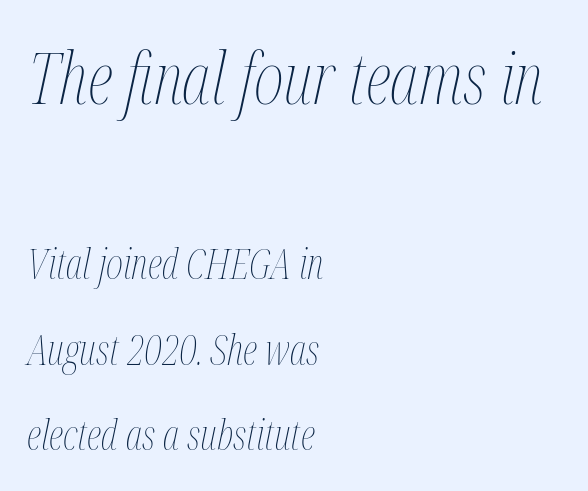
{"italic": "yes", "lean": "right", "slant_degrees": 12, "bold": "no", "weight": "thin", "width": "condensed", "stroke_contrast": "medium", "x_height": "medium", "monospaced": "no", "underline": "no", "align": "left", "line_spacing": "loose", "line_spacing_ratio": 2.09, "letter_spacing": "normal", "letter_spacing_em": 0.0, "larger_block": "first", "size_ratio": 1.76, "glyph_px": 72}
